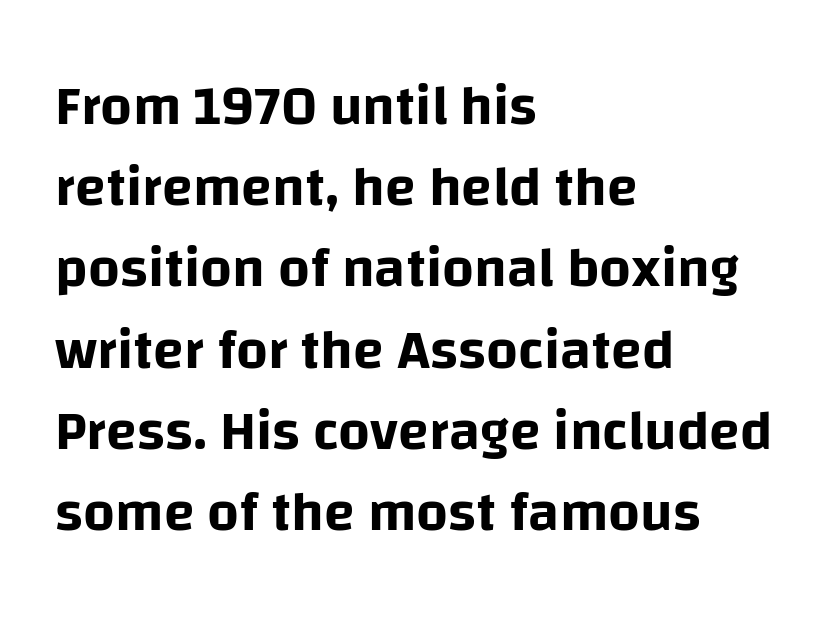
{"serif": "no", "italic": "no", "width": "normal", "stroke_contrast": "low", "x_height": "large", "monospaced": "no", "underline": "no", "align": "left", "line_spacing": "normal", "line_spacing_ratio": 1.45, "letter_spacing": "normal", "letter_spacing_em": 0.0, "glyph_px": 56}
